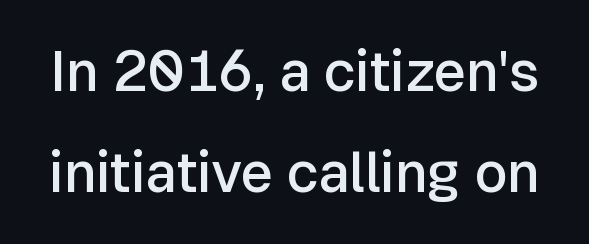
The glyphs are unaccompanied by any horizontal stroke below them. Stroke terminals: plain, sans-serif. The passage shown has conventional tracking throughout. Character widths vary here, with narrow letters taking less room than wide ones. The specimen reads as upright at a glance. Semibold letterforms, between regular and bold.
